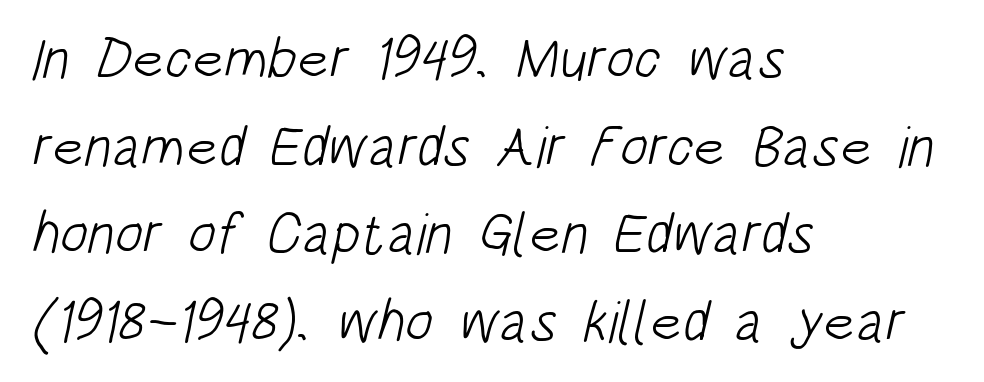
The lines in this sample share a left origin and differ only in where they stop. Here the glyphs are tracked normally, forming tight word shapes. Font category for this specimen: sans-serif. Each stroke keeps to a modest, everyday thickness or less. Plain, unruled lines of type. These lines are rendered in a variable-pitch font.
